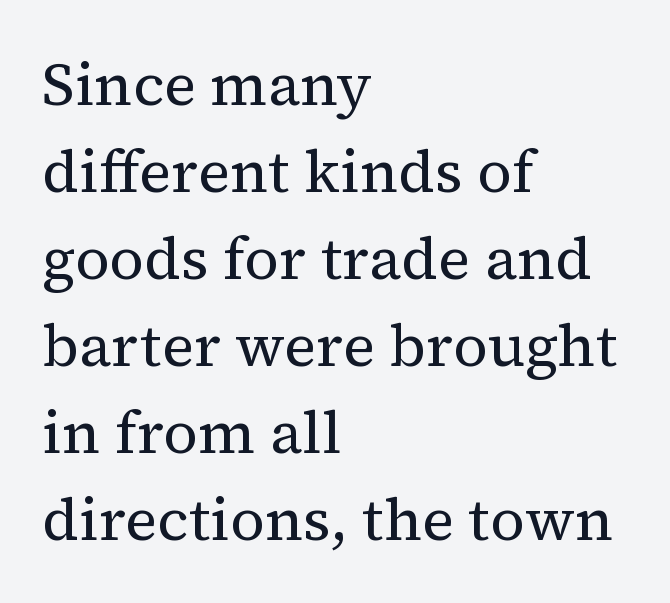
{"serif": "yes", "italic": "no", "bold": "no", "weight": "regular", "width": "normal", "stroke_contrast": "medium", "x_height": "medium", "monospaced": "no", "underline": "no", "align": "left", "line_spacing": "normal", "line_spacing_ratio": 1.45, "letter_spacing": "normal", "letter_spacing_em": 0.0, "glyph_px": 60}
